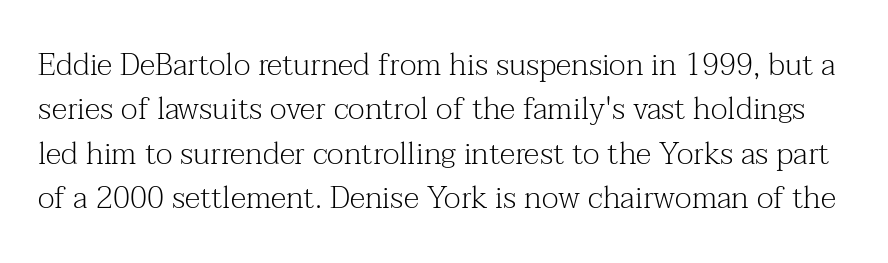
{"serif": "yes", "italic": "no", "bold": "no", "weight": "light", "width": "normal", "stroke_contrast": "medium", "x_height": "medium", "monospaced": "no", "underline": "no", "line_spacing": "normal", "line_spacing_ratio": 1.43, "letter_spacing": "normal", "letter_spacing_em": 0.0, "glyph_px": 31}
